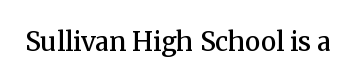
Q: Is the text bold? A: Semi-bold.
Q: Is the text italic (slanted)? A: No, it is upright.
Q: Is the text underlined? A: No.
Q: Is the spacing between letters normal or unusually wide? A: Normal.
